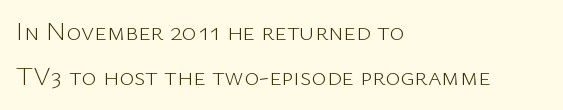
The image shows 26 px text type, upright; set left-aligned, line spacing 1.74x, normal letter spacing, not underlined.
